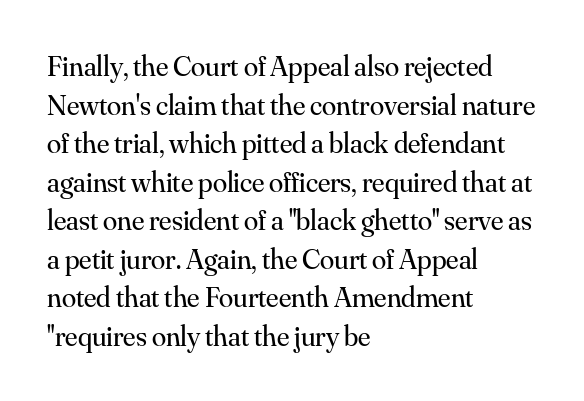
Q: Is the text bold? A: No.
Q: Is the text italic (slanted)? A: No, it is upright.
Q: Is the typeface a serif or a sans-serif typeface? A: Serif.
Q: Is the text underlined? A: No.
Q: How is the paragraph aligned? A: Left-aligned.
Q: Is the spacing between letters normal or unusually wide? A: Normal.
Q: Is the spacing between lines tight, normal or loose? A: Normal.
Q: Width (condensed, normal, or wide)? A: Normal.
Q: Stroke contrast? A: Medium.
Q: x-height? A: Small.
Q: Monospaced? A: No.
